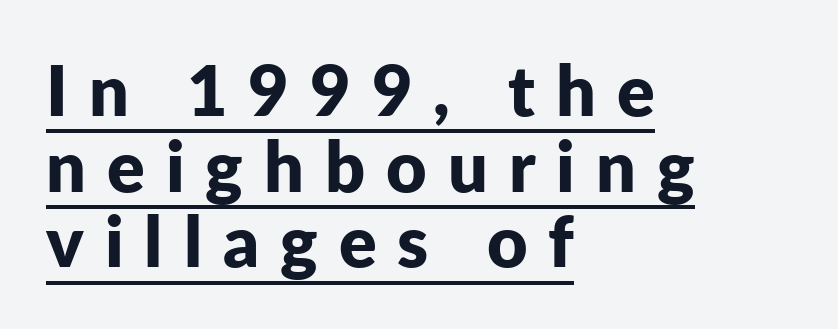
Q: Is the text bold? A: Yes.
Q: Is the text italic (slanted)? A: No, it is upright.
Q: Is the typeface a serif or a sans-serif typeface? A: Sans-serif.
Q: Is the text underlined? A: Yes.
Q: How is the paragraph aligned? A: Left-aligned.
Q: Is the spacing between letters normal or unusually wide? A: Unusually wide.
Q: Is the spacing between lines tight, normal or loose? A: Tight.
Q: Width (condensed, normal, or wide)? A: Normal.
Q: Stroke contrast? A: Low.
Q: x-height? A: Medium.
Q: Monospaced? A: No.
